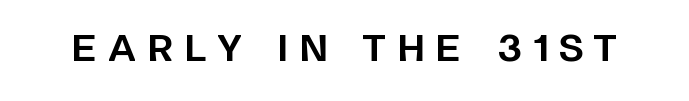
{"serif": "no", "italic": "no", "bold": "yes", "weight": "bold", "width": "normal", "stroke_contrast": "low", "x_height": "large", "monospaced": "no", "underline": "no", "letter_spacing": "wide", "letter_spacing_em": 0.32, "glyph_px": 36}
